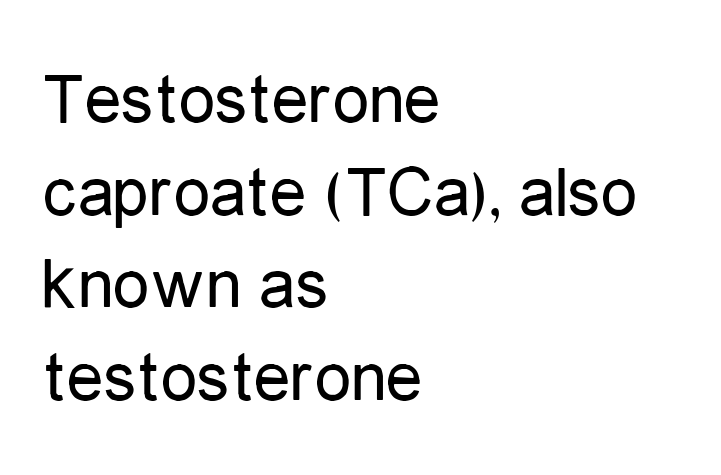
The image shows 73 px regular-weight, condensed sans-serif type, upright; set left-aligned, normal line spacing (1.27x), normal letter spacing, not underlined; low stroke contrast and a medium x-height.
